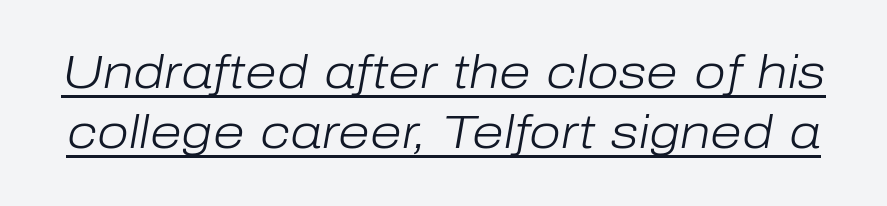
Q: Is the text bold? A: No.
Q: Is the text italic (slanted)? A: Yes, it leans right by about 10 degrees.
Q: Is the text underlined? A: Yes.
Q: Is the spacing between letters normal or unusually wide? A: Normal.
Q: Is the spacing between lines tight, normal or loose? A: Normal.
Q: Width (condensed, normal, or wide)? A: Normal.
Q: Stroke contrast? A: Low.
Q: x-height? A: Medium.
Q: Monospaced? A: No.
